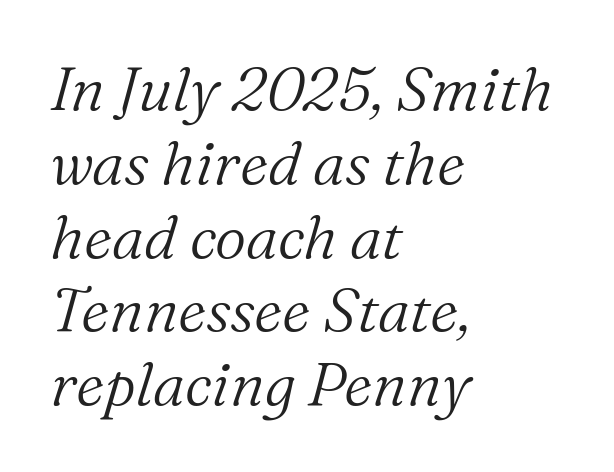
The image shows 61 px light serif type, italic (leaning right); set left-aligned, line spacing 1.21x, normal letter spacing, not underlined; medium stroke contrast and a medium x-height.
